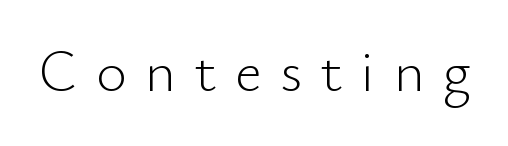
{"serif": "no", "italic": "no", "bold": "no", "weight": "light", "width": "normal", "stroke_contrast": "low", "x_height": "small", "monospaced": "no", "underline": "no", "letter_spacing": "wide", "letter_spacing_em": 0.31, "glyph_px": 59}
